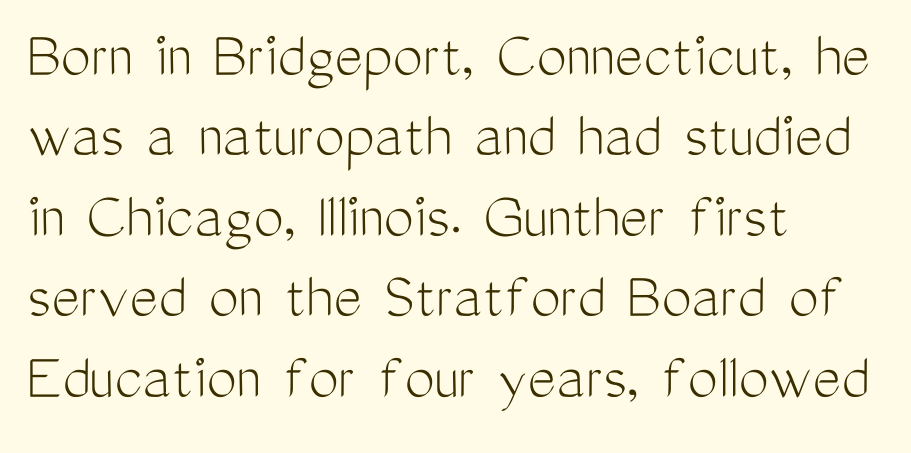
{"serif": "no", "italic": "no", "bold": "no", "weight": "light", "width": "condensed", "stroke_contrast": "medium", "x_height": "medium", "monospaced": "no", "underline": "no", "align": "left", "line_spacing_ratio": 1.2, "letter_spacing": "normal", "letter_spacing_em": 0.0, "glyph_px": 67}
